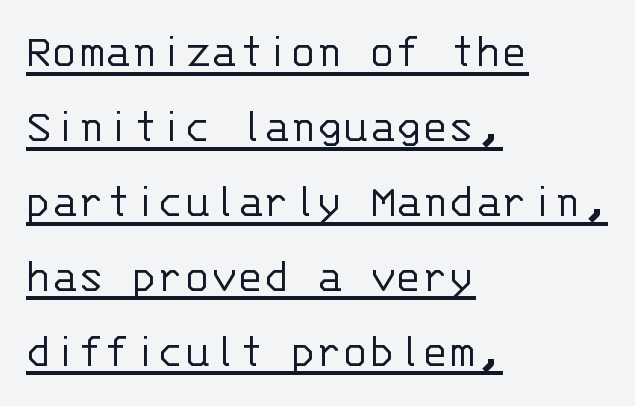
Spacing verdict: monospaced, one width for all characters. Notice how descenders clear the ascenders below comfortably — that's standard leading. The characters display no serif detailing; their extremities are plain. It's the straight-up-and-down kind of type. Nothing unusual about the tracking: characters are spaced as the font intends. This rendering features underlined lettering.
